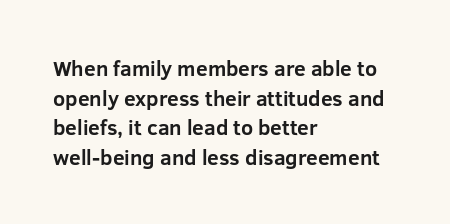
{"italic": "no", "bold": "yes", "underline": "no", "align": "left", "line_spacing": "normal", "line_spacing_ratio": 1.41, "letter_spacing": "normal", "letter_spacing_em": 0.0, "glyph_px": 21}
